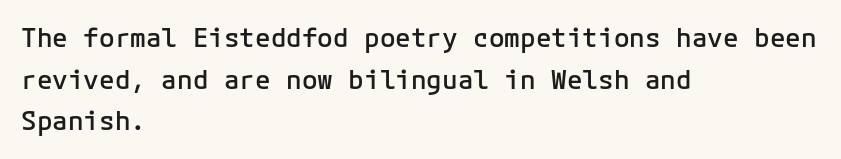
The image shows 26 px text type, upright; set left-aligned, normal line spacing (1.6x), normal letter spacing, not underlined.
